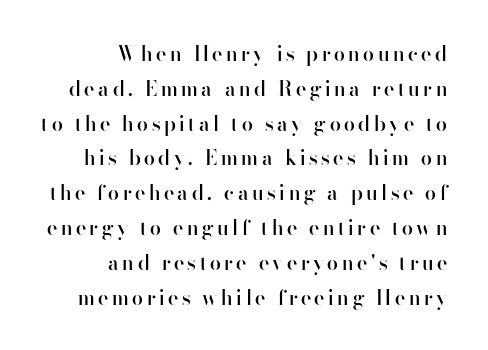
{"italic": "no", "bold": "semi", "underline": "no", "align": "right", "line_spacing_ratio": 1.74, "glyph_px": 20}
